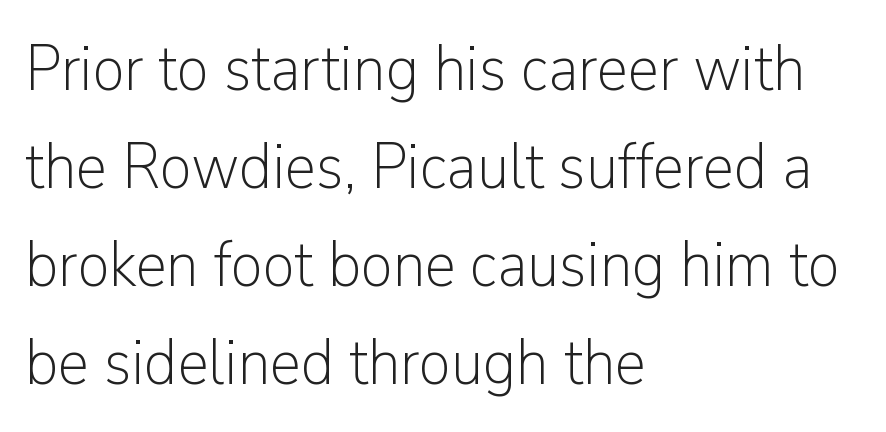
Q: Is the text bold? A: No.
Q: Is the text italic (slanted)? A: No, it is upright.
Q: Is the typeface a serif or a sans-serif typeface? A: Sans-serif.
Q: Is the text underlined? A: No.
Q: How is the paragraph aligned? A: Left-aligned.
Q: Is the spacing between letters normal or unusually wide? A: Normal.
Q: Is the spacing between lines tight, normal or loose? A: Normal.
Q: Width (condensed, normal, or wide)? A: Normal.
Q: Stroke contrast? A: Low.
Q: x-height? A: Medium.
Q: Monospaced? A: No.
